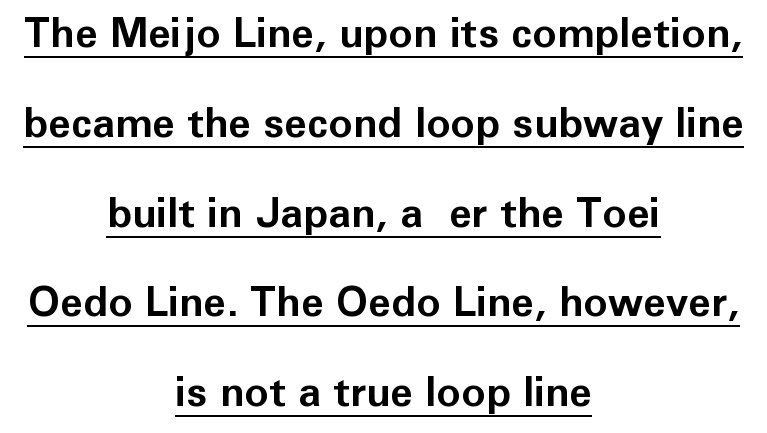
The image shows 41 px bold sans-serif type, upright; set centered, loose line spacing (2.19x), normal letter spacing, underlined; low stroke contrast and a medium x-height.
